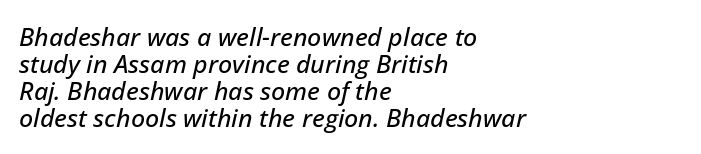
Q: Is the text italic (slanted)? A: Yes, it leans right by about 12 degrees.
Q: Is the text underlined? A: No.
Q: How is the paragraph aligned? A: Left-aligned.
Q: Is the spacing between letters normal or unusually wide? A: Normal.
Q: Is the spacing between lines tight, normal or loose? A: Tight.
